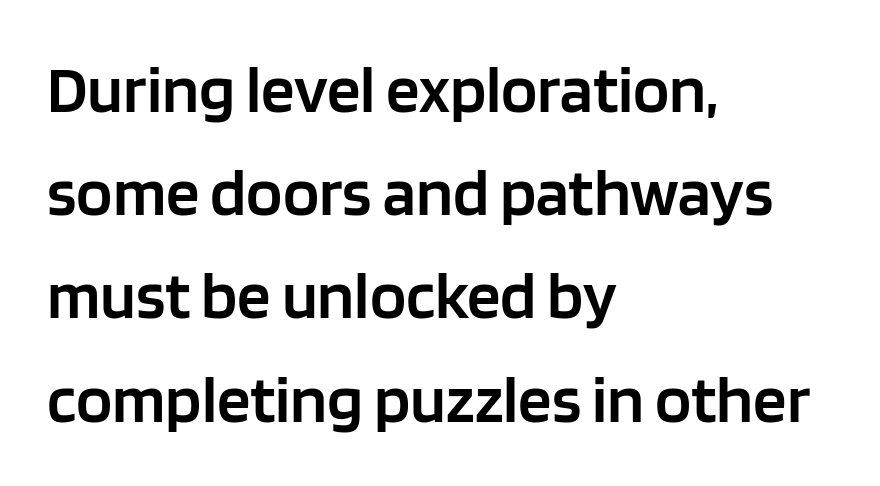
Note the varied advance widths — an 'i' is clearly narrower than an 'm'. The words here are not underlined. Tall strokes in this sample are plumb rather than angled. Each glyph is drawn with semibold strokes, heavier than normal yet not fully bold. A sans-serif font was chosen for this passage. Interline gaps are of average width in this sample.
